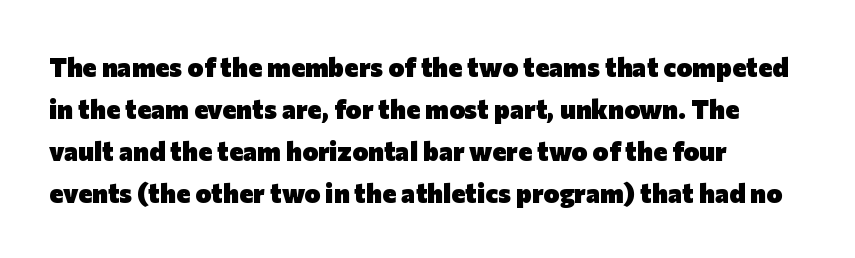
The face used here has the dense, thick strokes of a bold. Students, observe: this is what conventionally led text looks like. Notice how the stems are strictly vertical — no italics here. The setting favours the left margin, as ordinary paragraphs usually do.
